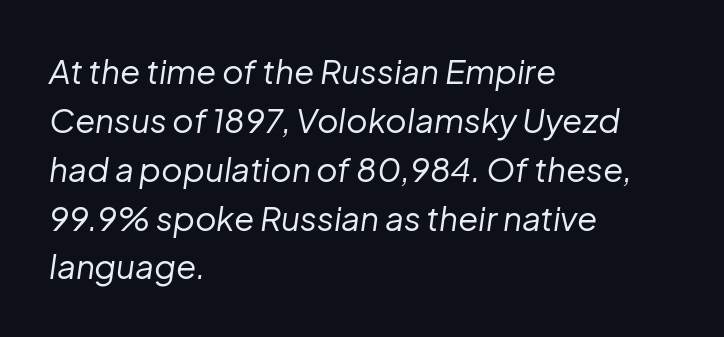
Q: Is the text bold? A: No.
Q: Is the text italic (slanted)? A: Yes, it leans right by about 8 degrees.
Q: Is the text underlined? A: No.
Q: How is the paragraph aligned? A: Left-aligned.
Q: Is the spacing between letters normal or unusually wide? A: Normal.
Q: Is the spacing between lines tight, normal or loose? A: Normal.
Q: Width (condensed, normal, or wide)? A: Normal.
Q: Stroke contrast? A: Low.
Q: x-height? A: Medium.
Q: Monospaced? A: No.
